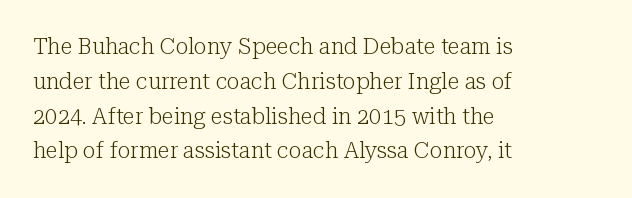
{"italic": "no", "bold": "no", "underline": "no", "align": "left", "line_spacing": "normal", "line_spacing_ratio": 1.58, "letter_spacing": "normal", "letter_spacing_em": 0.0, "glyph_px": 22}
